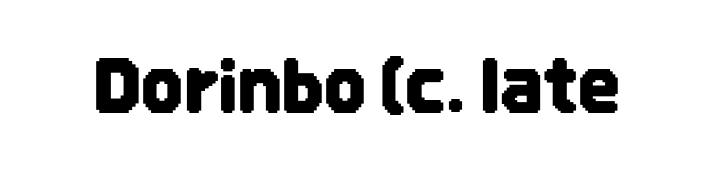
The image shows 73 px condensed sans-serif type, upright; set normal letter spacing, not underlined; low stroke contrast and a large x-height.
